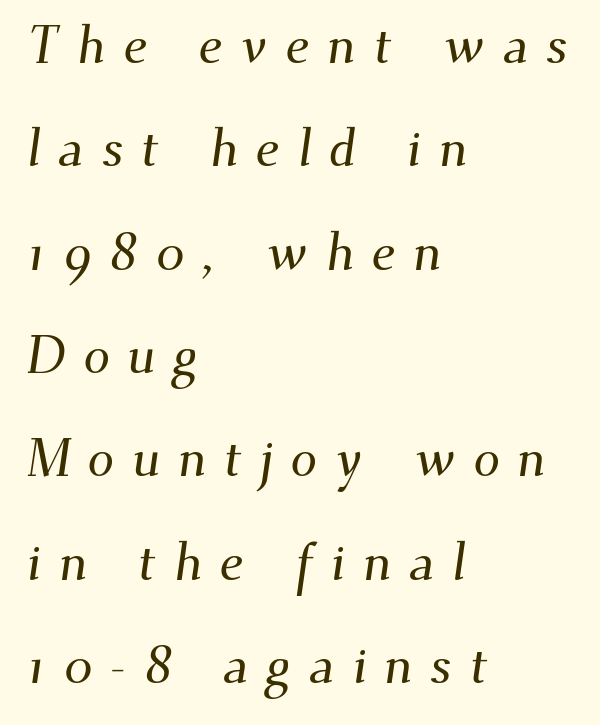
The image shows 53 px serif type; set left-aligned, loose line spacing (1.95x), unusually wide letter spacing (+0.33 em), not underlined; medium stroke contrast and a small x-height.
